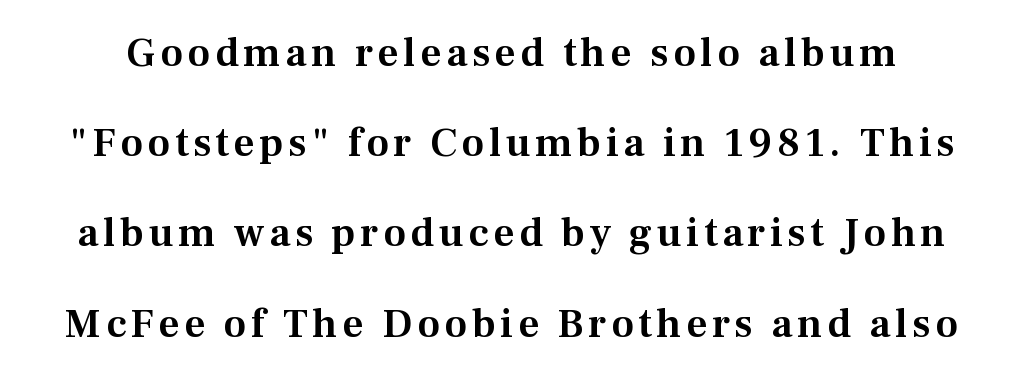
{"serif": "yes", "italic": "no", "width": "normal", "stroke_contrast": "medium", "x_height": "medium", "monospaced": "no", "underline": "no", "line_spacing": "loose", "line_spacing_ratio": 2.2, "glyph_px": 41}
